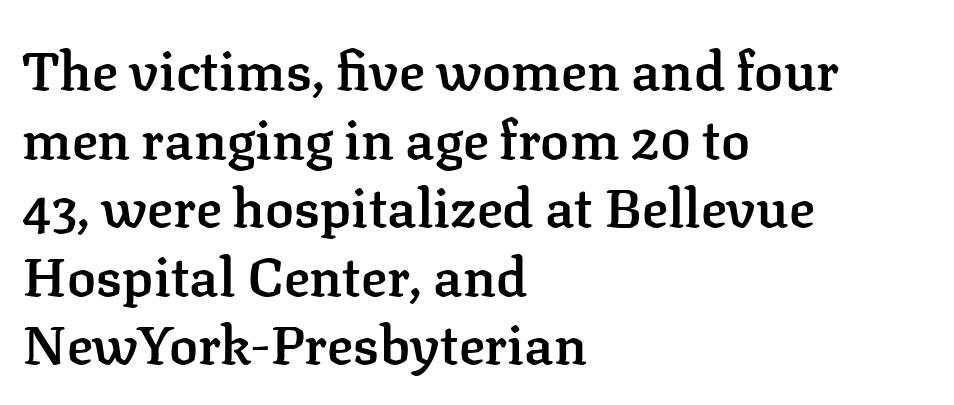
{"serif": "yes", "italic": "no", "bold": "semi", "weight": "semibold", "width": "normal", "stroke_contrast": "low", "x_height": "medium", "monospaced": "no", "underline": "no", "align": "left", "line_spacing": "normal", "line_spacing_ratio": 1.27, "letter_spacing": "normal", "letter_spacing_em": 0.0, "glyph_px": 54}
